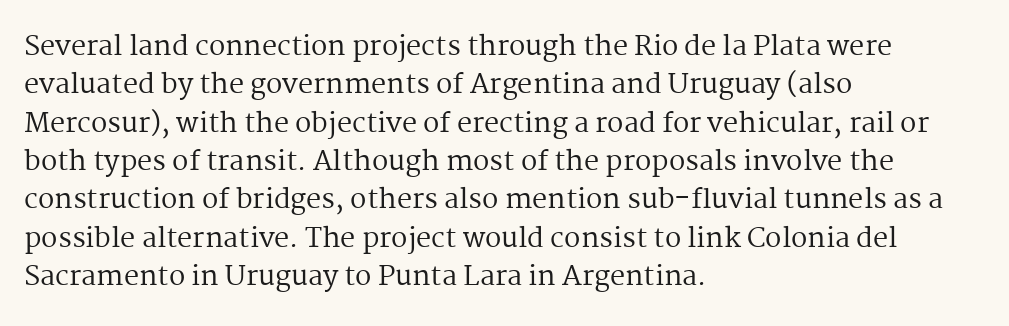
Q: Is the text bold? A: No.
Q: Is the text italic (slanted)? A: No, it is upright.
Q: Is the text underlined? A: No.
Q: How is the paragraph aligned? A: Left-aligned.
Q: Is the spacing between letters normal or unusually wide? A: Normal.
Q: Is the spacing between lines tight, normal or loose? A: Normal.
